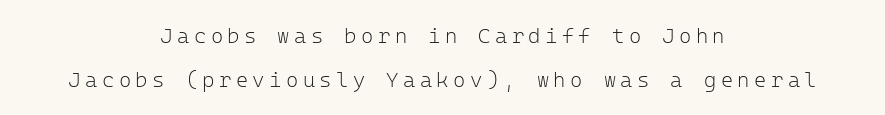
Loose tracking; the words dissolve into strings of separated letters. Weight: in the light-to-regular range. Is there much room between lines? Yes — plenty of vertical air separates them. The letters stand upright; this is a roman face. A clean baseline with only descenders dipping below it. Leftover space on each line is divided equally before and after the words.
